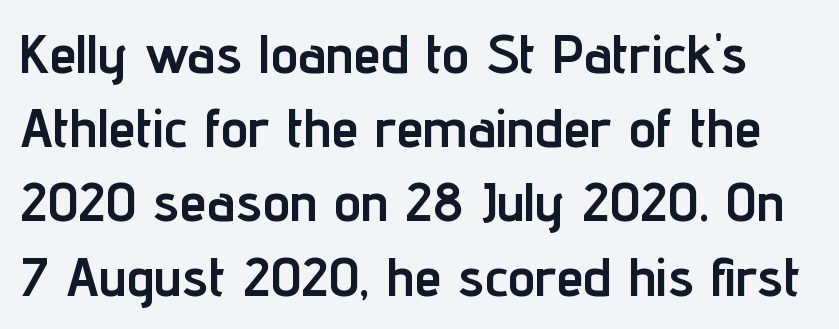
The image shows 55 px semibold, condensed sans-serif type, upright; set normal line spacing (1.35x), normal letter spacing, not underlined; low stroke contrast and a medium x-height.
